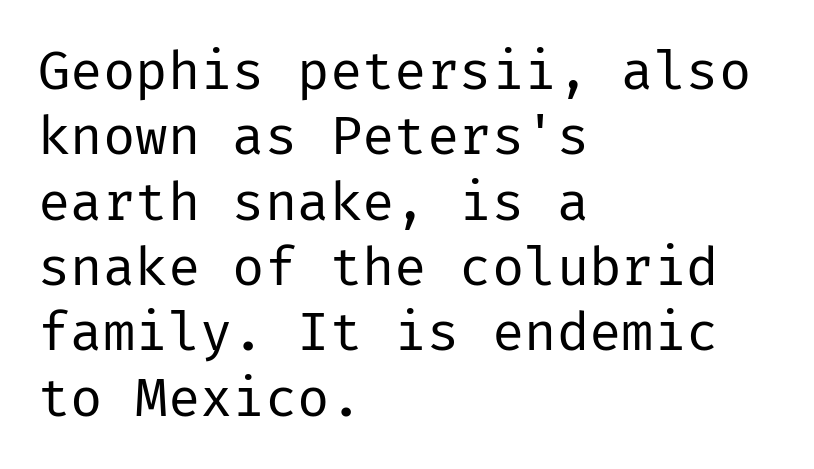
Think standard paragraph weight, or any step lighter than that. The glyphs in this specimen are sans serif. The lettering holds an erect, upright posture throughout. Anything drawn beneath the words? Only blank space. All the whitespace from short lines collects on the right. Tracking value appears to be zero — textbook default spacing.
